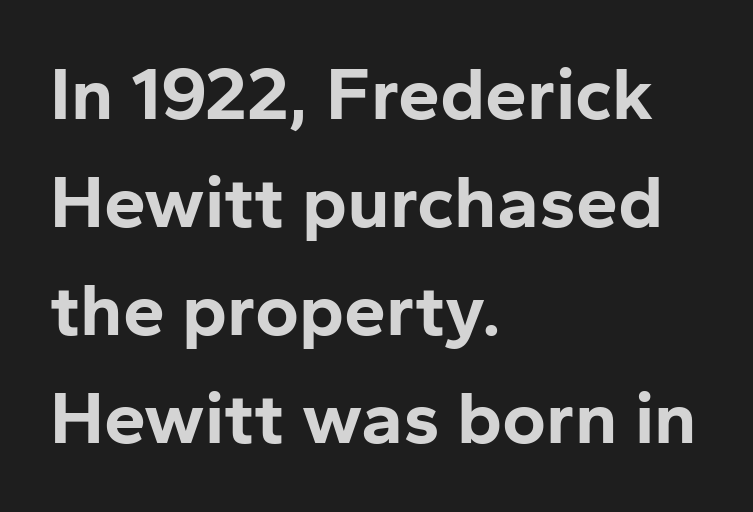
The image shows 75 px bold sans-serif type, upright; set left-aligned, normal line spacing (1.44x), normal letter spacing, not underlined; low stroke contrast and a medium x-height.
